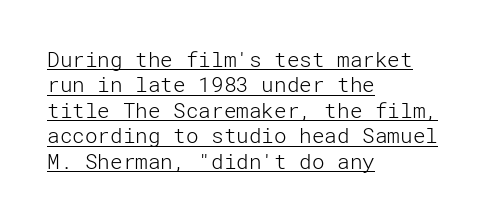
The image shows 21 px text type, upright; set left-aligned, line spacing 1.21x, normal letter spacing, underlined.
